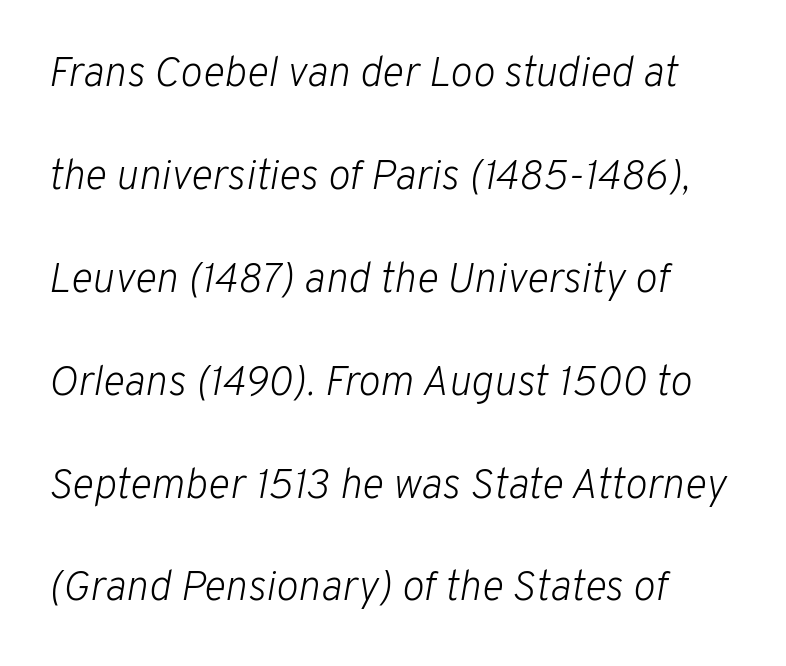
{"italic": "yes", "lean": "right", "slant_degrees": 10, "bold": "no", "weight": "light", "width": "normal", "stroke_contrast": "low", "x_height": "medium", "monospaced": "no", "underline": "no", "align": "left", "line_spacing": "loose", "line_spacing_ratio": 2.45, "letter_spacing": "normal", "letter_spacing_em": 0.0, "glyph_px": 42}
